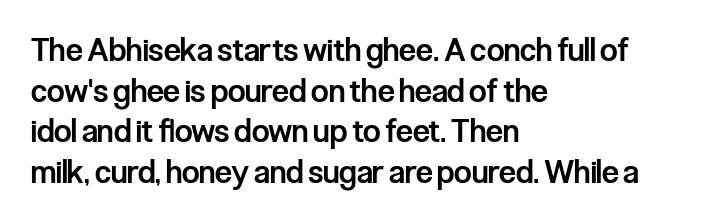
The image shows 31 px semibold, condensed sans-serif type, upright; set left-aligned, normal line spacing (1.31x), normal letter spacing, not underlined; low stroke contrast and a medium x-height.
